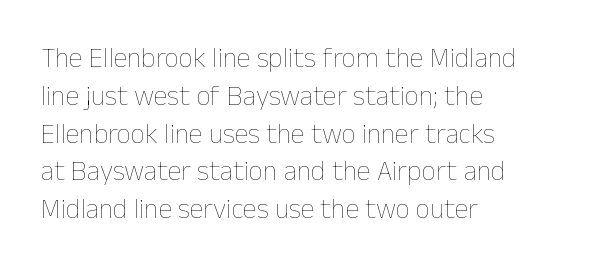
Q: Is the text bold? A: No.
Q: Is the text italic (slanted)? A: No, it is upright.
Q: Is the text underlined? A: No.
Q: How is the paragraph aligned? A: Left-aligned.
Q: Is the spacing between letters normal or unusually wide? A: Normal.
Q: Is the spacing between lines tight, normal or loose? A: Normal.
Q: Width (condensed, normal, or wide)? A: Normal.
Q: Stroke contrast? A: Low.
Q: x-height? A: Medium.
Q: Monospaced? A: No.
